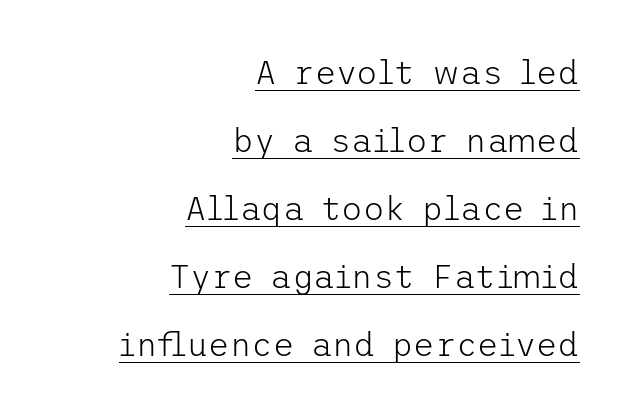
Q: Is the text bold? A: No.
Q: Is the text italic (slanted)? A: No, it is upright.
Q: Is the typeface a serif or a sans-serif typeface? A: Sans-serif.
Q: Is the text underlined? A: Yes.
Q: How is the paragraph aligned? A: Right-aligned.
Q: Is the spacing between letters normal or unusually wide? A: Normal.
Q: Is the spacing between lines tight, normal or loose? A: Loose.
Q: Width (condensed, normal, or wide)? A: Normal.
Q: Stroke contrast? A: Low.
Q: x-height? A: Medium.
